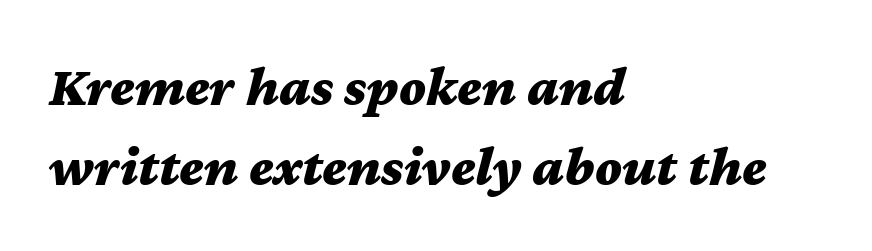
The image shows 56 px bold, wide type, italic (leaning right); set left-aligned, normal line spacing (1.42x), normal letter spacing, not underlined; medium stroke contrast and a medium x-height.
